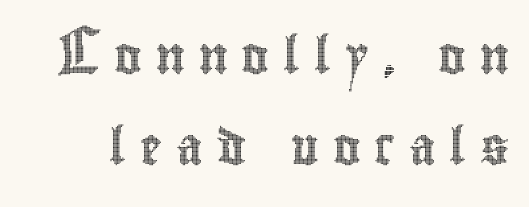
{"italic": "no", "width": "condensed", "x_height": "small", "monospaced": "no", "underline": "no", "line_spacing": "loose", "line_spacing_ratio": 2.46, "letter_spacing": "wide", "letter_spacing_em": 0.37, "glyph_px": 37}
